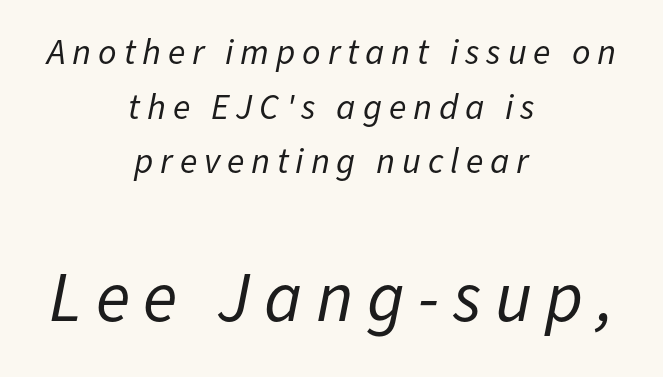
Q: Is the text bold? A: No.
Q: Is the text italic (slanted)? A: Yes, it leans right by about 11 degrees.
Q: Is the text underlined? A: No.
Q: How is the paragraph aligned? A: Centered.
Q: Is the spacing between lines tight, normal or loose? A: Normal.
Q: Which block of text is set in a larger size, the first (top) or the second (bottom)? A: The second (bottom) one.
Q: Width (condensed, normal, or wide)? A: Normal.
Q: Stroke contrast? A: Low.
Q: x-height? A: Medium.
Q: Monospaced? A: No.
